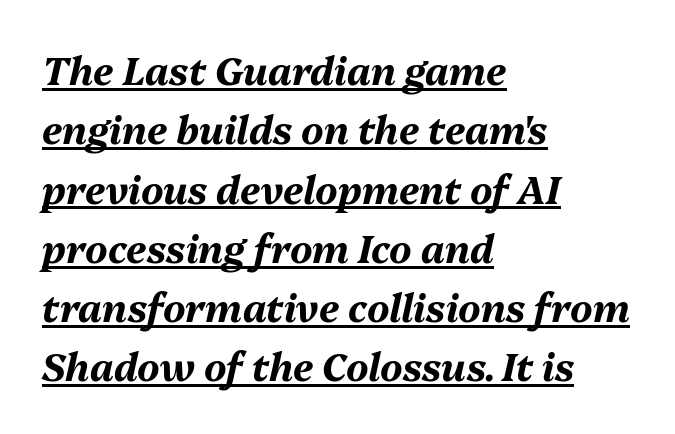
The tracking reads as untouched default to a designer's eye. Line beginnings align vertically; line endings do not. Slanted lettering throughout. You can see a thin bar hugging the bottom of the glyphs.
